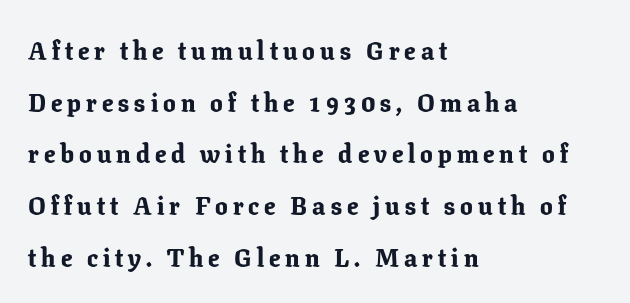
{"italic": "no", "bold": "yes", "underline": "no", "align": "left", "line_spacing": "loose", "line_spacing_ratio": 2.07, "letter_spacing": "wide", "letter_spacing_em": 0.2, "glyph_px": 25}
